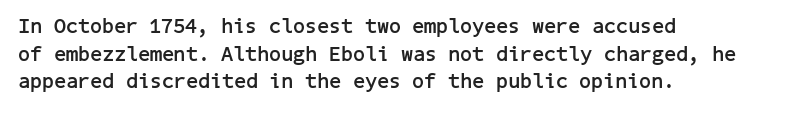
It's the straight-up-and-down kind of type. The words here are not underlined. Summary of vertical rhythm: regular, with standard interline spacing. Alignment: flush left. The rendering keeps characters at their native spacing.
